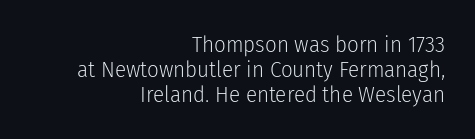
Q: Is the text bold? A: No.
Q: Is the text italic (slanted)? A: No, it is upright.
Q: Is the text underlined? A: No.
Q: How is the paragraph aligned? A: Right-aligned.
Q: Is the spacing between letters normal or unusually wide? A: Normal.
Q: Is the spacing between lines tight, normal or loose? A: Tight.
